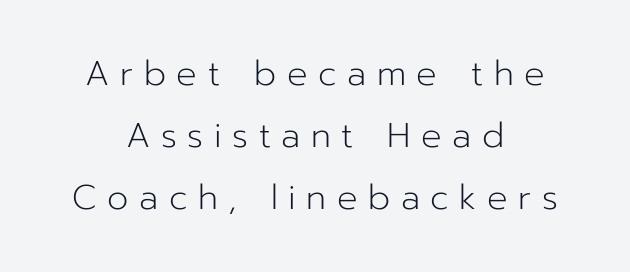
{"serif": "no", "italic": "no", "bold": "no", "weight": "light", "width": "normal", "stroke_contrast": "low", "x_height": "medium", "monospaced": "no", "underline": "no", "align": "center", "line_spacing_ratio": 1.83, "letter_spacing": "wide", "letter_spacing_em": 0.31, "glyph_px": 34}
